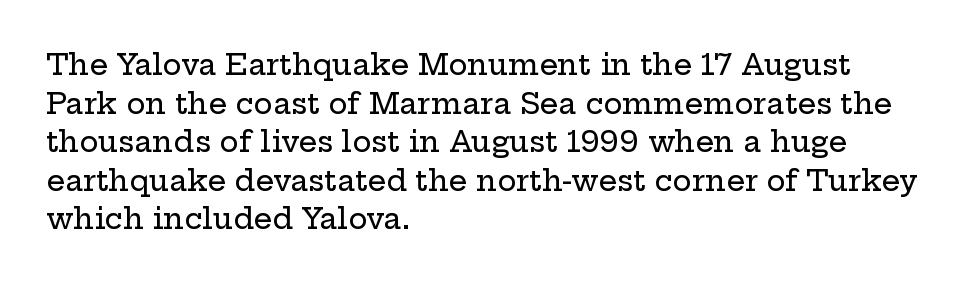
The space beneath each line is pristine and unruled. Notice how the stems are strictly vertical — no italics here. Reading down the block, your eye returns to a fixed left position each line. Does extra space separate the letters? No, they use regular spacing. Is this a fixed-width face? No — the glyphs have proportional, varying widths. The rendering uses a moderate line-height, typical for paragraphs.
